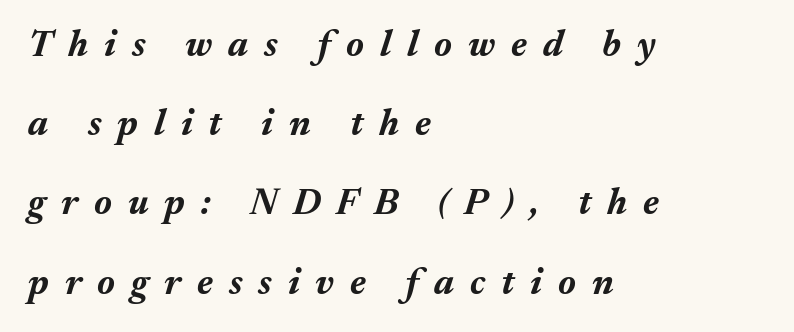
The baseline area is clear. Every letter is thick-stroked: bold, no question. It's the slanting kind of type. Varying glyph widths throughout — classic text-font behaviour. The designer dialed line spacing up above the default.
